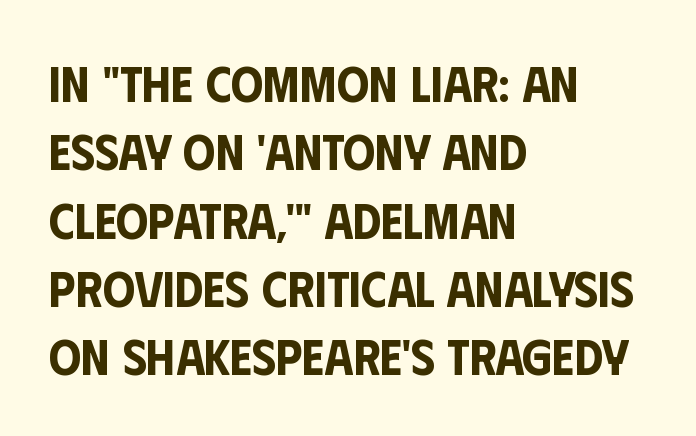
Q: Is the text italic (slanted)? A: No, it is upright.
Q: Is the typeface a serif or a sans-serif typeface? A: Sans-serif.
Q: Is the text underlined? A: No.
Q: How is the paragraph aligned? A: Left-aligned.
Q: Is the spacing between letters normal or unusually wide? A: Normal.
Q: Is the spacing between lines tight, normal or loose? A: Normal.
Q: Width (condensed, normal, or wide)? A: Condensed.
Q: Stroke contrast? A: Low.
Q: x-height? A: Large.
Q: Monospaced? A: No.
